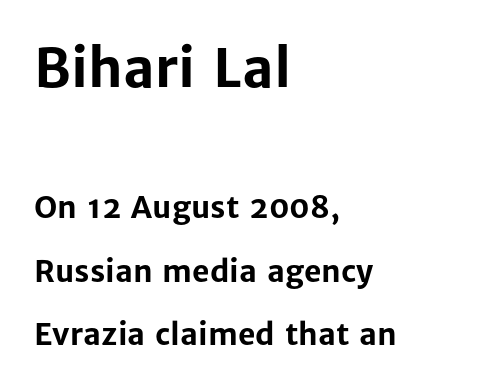
{"serif": "no", "italic": "no", "bold": "yes", "weight": "bold", "width": "normal", "stroke_contrast": "low", "x_height": "medium", "monospaced": "no", "underline": "no", "align": "left", "line_spacing": "loose", "line_spacing_ratio": 2.11, "letter_spacing": "normal", "letter_spacing_em": 0.0, "larger_block": "first", "size_ratio": 1.77, "glyph_px": 53}
